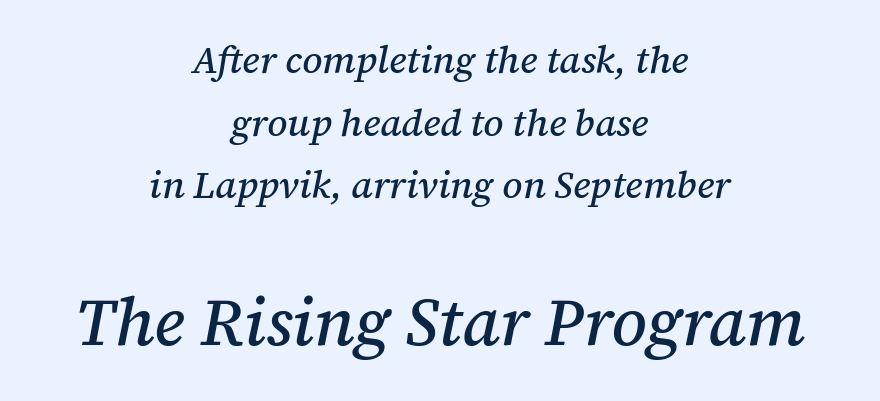
{"serif": "yes", "italic": "yes", "lean": "right", "slant_degrees": 12, "width": "normal", "stroke_contrast": "medium", "x_height": "medium", "monospaced": "no", "underline": "no", "align": "center", "line_spacing": "normal", "line_spacing_ratio": 1.65, "letter_spacing": "normal", "letter_spacing_em": 0.0, "larger_block": "second", "size_ratio": 1.76, "glyph_px": 67}
